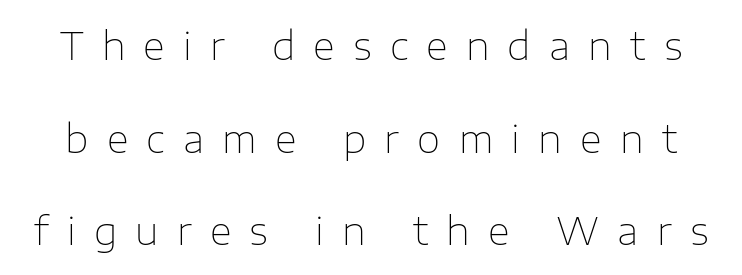
The face looks like a standard text weight, possibly lighter. Summary of vertical rhythm: relaxed, with wide interline spacing. The space beneath each line is pristine and unruled. Unlike italic type, these characters show no tilt at all.
